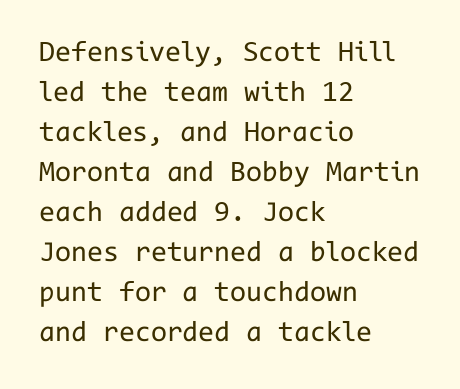
The image shows 29 px regular-weight sans-serif type, upright, monospaced; set left-aligned, normal line spacing (1.38x), normal letter spacing, not underlined; low stroke contrast and a medium x-height.
